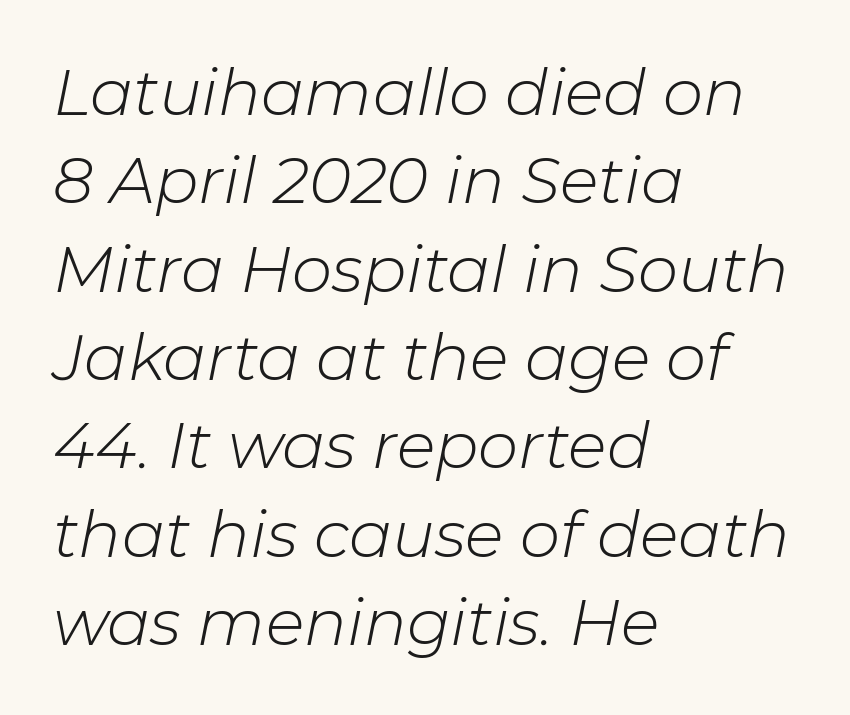
The image shows 64 px light type, italic (leaning right); set left-aligned, normal line spacing (1.38x), normal letter spacing, not underlined; low stroke contrast and a medium x-height.
